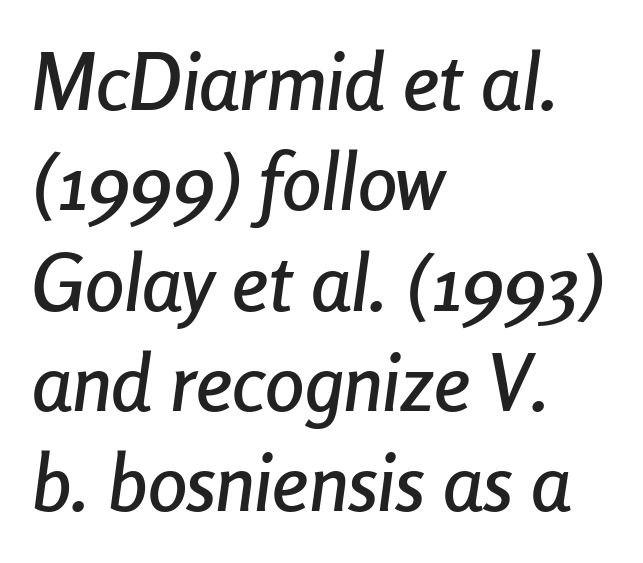
The rendering uses natural spacing where letterforms have individual widths. Caption: standard tracking, unaltered. The lines in this sample share a left origin and differ only in where they stop. Italic? Definitely — the glyphs are oblique.
